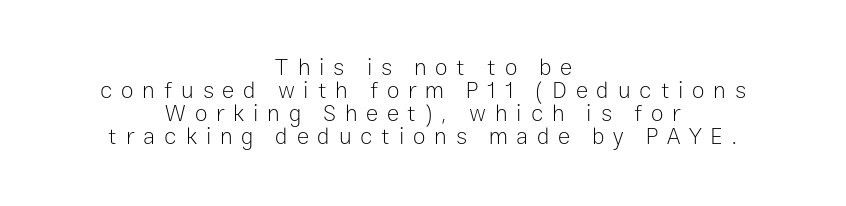
{"italic": "no", "bold": "no", "underline": "no", "align": "center", "line_spacing": "tight", "line_spacing_ratio": 1.0, "letter_spacing": "wide", "letter_spacing_em": 0.38, "glyph_px": 23}
